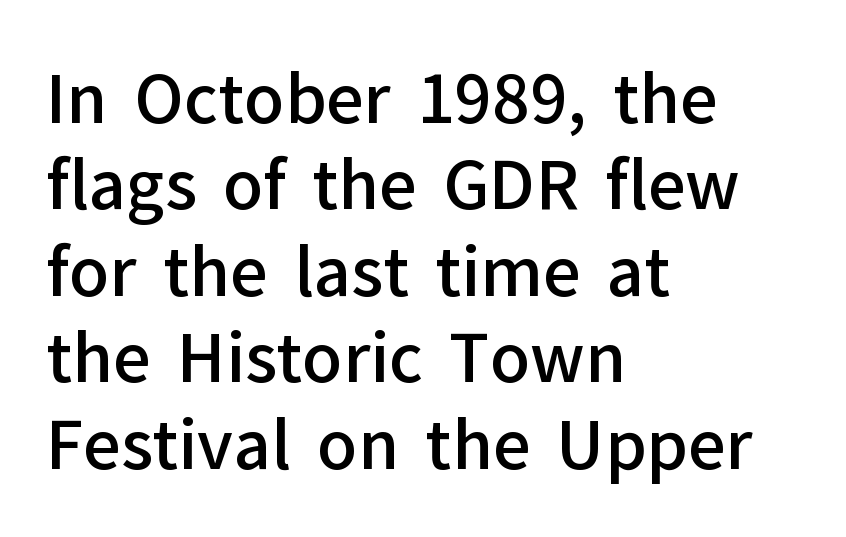
The image shows 66 px semibold sans-serif type, upright; set left-aligned, normal line spacing (1.31x), normal letter spacing, not underlined; low stroke contrast and a medium x-height.
